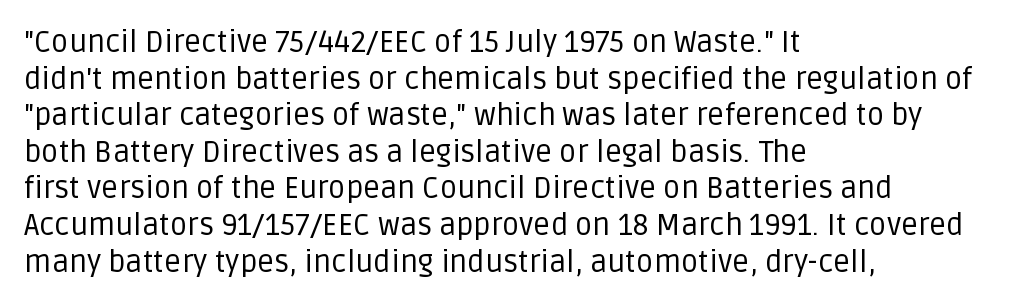
{"serif": "no", "italic": "no", "bold": "no", "weight": "regular", "width": "normal", "stroke_contrast": "low", "x_height": "large", "monospaced": "no", "underline": "no", "align": "left", "line_spacing_ratio": 1.22, "letter_spacing": "normal", "letter_spacing_em": 0.0, "glyph_px": 30}
